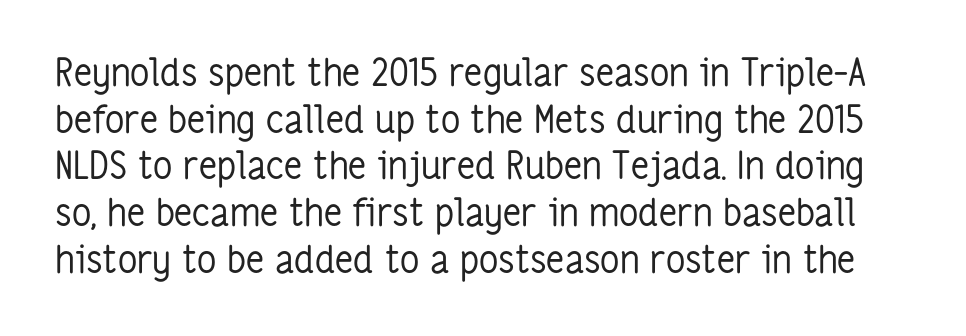
The image shows 38 px regular-weight, condensed sans-serif type, upright; set line spacing 1.23x, normal letter spacing, not underlined; low stroke contrast and a medium x-height.
